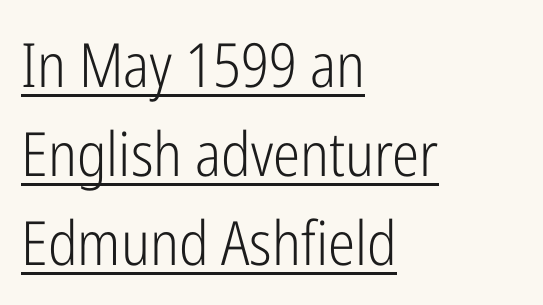
Q: Is the text bold? A: No.
Q: Is the text italic (slanted)? A: No, it is upright.
Q: Is the typeface a serif or a sans-serif typeface? A: Sans-serif.
Q: Is the text underlined? A: Yes.
Q: How is the paragraph aligned? A: Left-aligned.
Q: Is the spacing between letters normal or unusually wide? A: Normal.
Q: Is the spacing between lines tight, normal or loose? A: Normal.
Q: Width (condensed, normal, or wide)? A: Condensed.
Q: Stroke contrast? A: Low.
Q: x-height? A: Medium.
Q: Monospaced? A: No.
